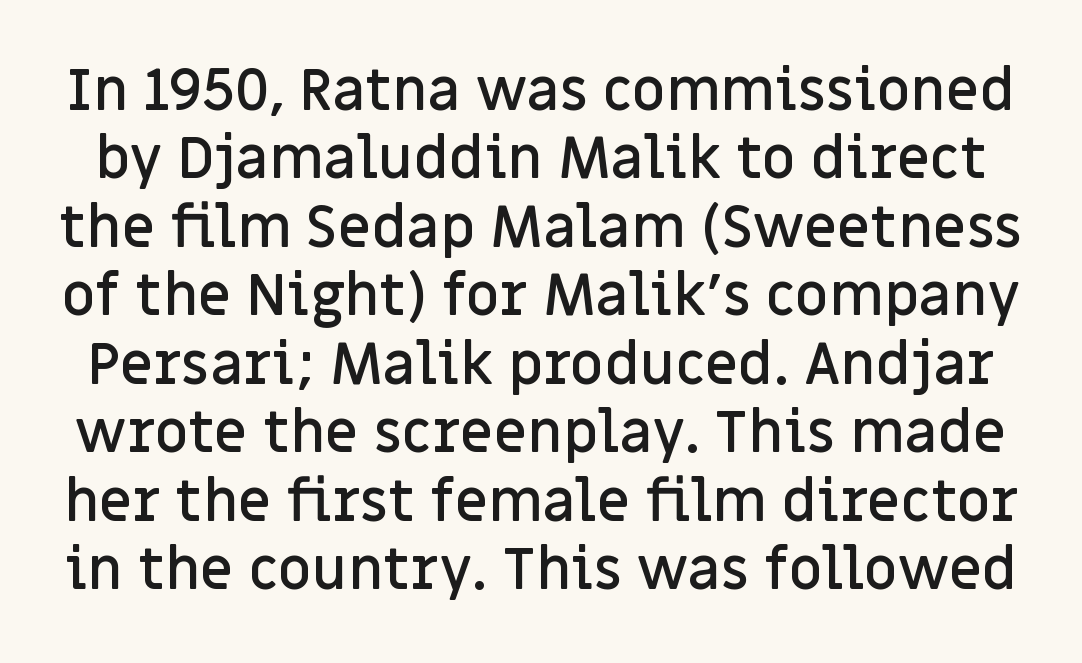
{"serif": "no", "italic": "no", "bold": "semi", "weight": "semibold", "width": "normal", "stroke_contrast": "low", "x_height": "large", "monospaced": "no", "underline": "no", "line_spacing_ratio": 1.18, "letter_spacing": "normal", "letter_spacing_em": 0.0, "glyph_px": 58}
